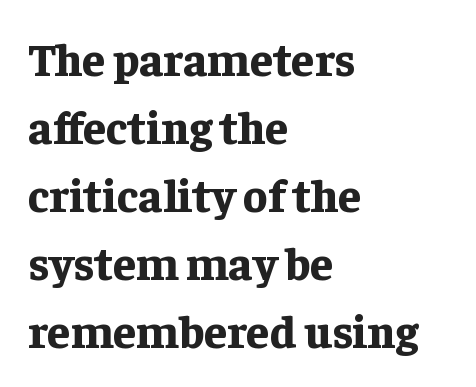
Q: Is the text bold? A: Yes.
Q: Is the text italic (slanted)? A: No, it is upright.
Q: Is the typeface a serif or a sans-serif typeface? A: Serif.
Q: Is the text underlined? A: No.
Q: How is the paragraph aligned? A: Left-aligned.
Q: Is the spacing between letters normal or unusually wide? A: Normal.
Q: Is the spacing between lines tight, normal or loose? A: Normal.
Q: Width (condensed, normal, or wide)? A: Normal.
Q: Stroke contrast? A: Low.
Q: x-height? A: Medium.
Q: Monospaced? A: No.
